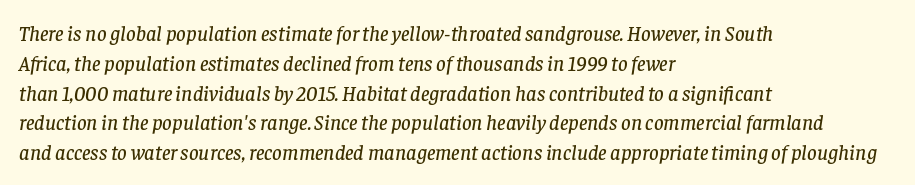
Q: Is the text italic (slanted)? A: Yes, it leans right by about 8 degrees.
Q: Is the text underlined? A: No.
Q: How is the paragraph aligned? A: Left-aligned.
Q: Is the spacing between letters normal or unusually wide? A: Normal.
Q: Is the spacing between lines tight, normal or loose? A: Normal.
